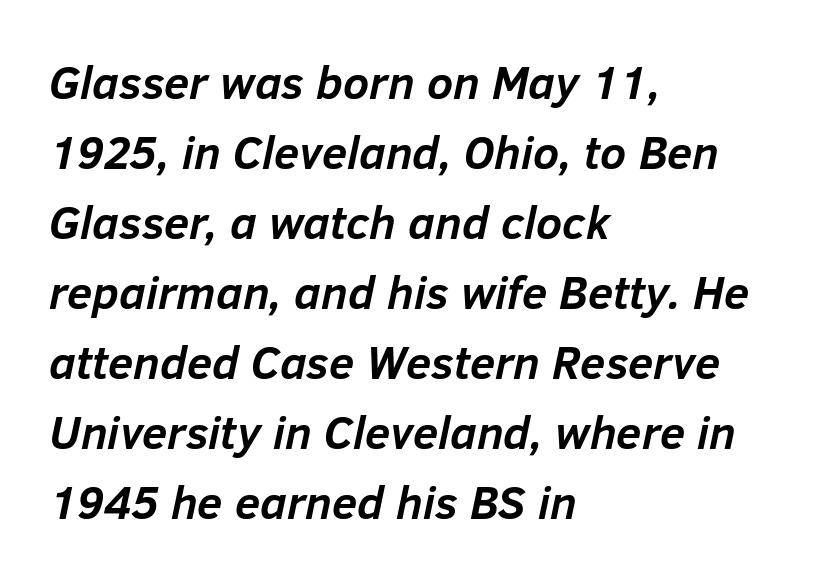
The image shows 46 px semibold type, italic (leaning right); set left-aligned, normal line spacing (1.52x), normal letter spacing, not underlined; low stroke contrast and a medium x-height.
